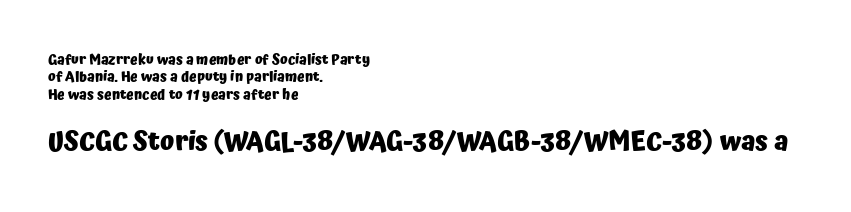
{"italic": "no", "bold": "yes", "underline": "no", "align": "left", "line_spacing_ratio": 1.24, "letter_spacing": "normal", "letter_spacing_em": 0.0, "larger_block": "second", "size_ratio": 1.86, "glyph_px": 26}
